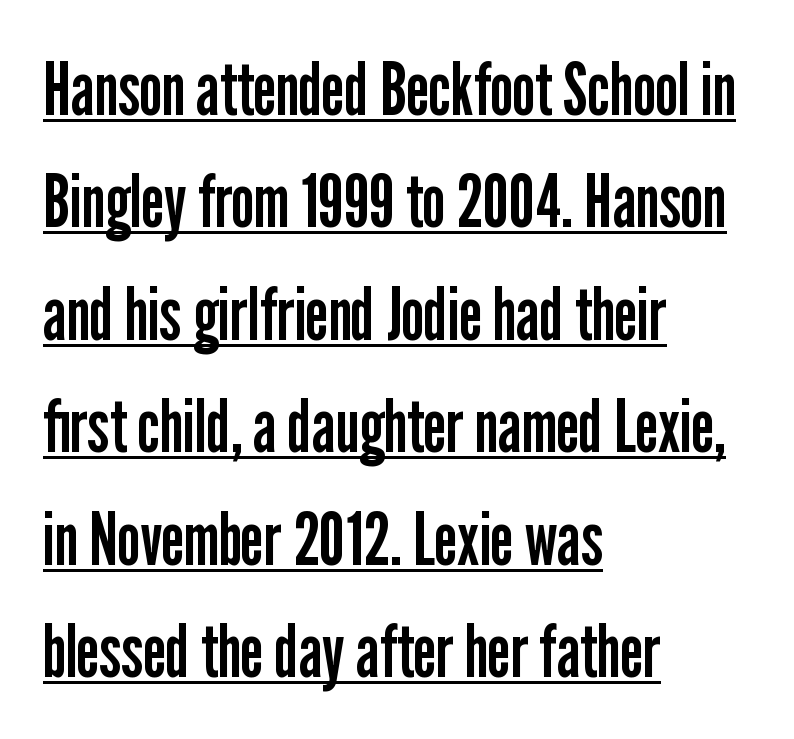
The image shows 74 px regular-weight, condensed sans-serif type, upright; set left-aligned, normal line spacing (1.52x), normal letter spacing, underlined; low stroke contrast and a medium x-height.
